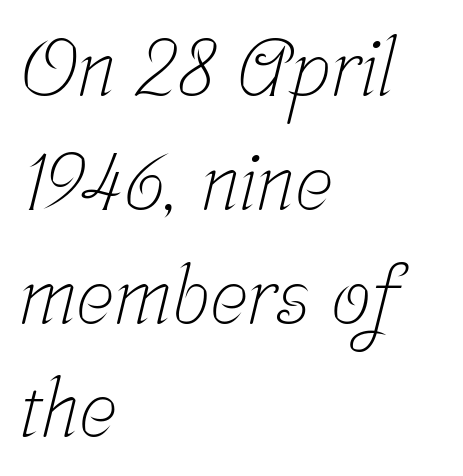
The image shows 79 px light, condensed serif type; set left-aligned, normal line spacing (1.44x), normal letter spacing, not underlined; low stroke contrast and a medium x-height.
